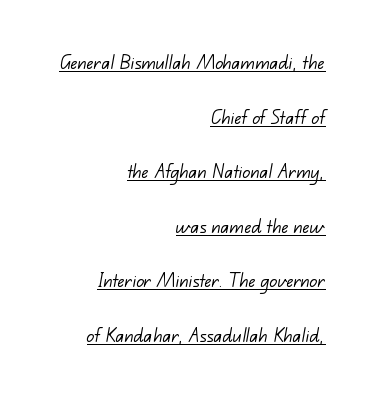
The image shows 23 px text type; set right-aligned, loose line spacing (2.37x), normal letter spacing, underlined.
